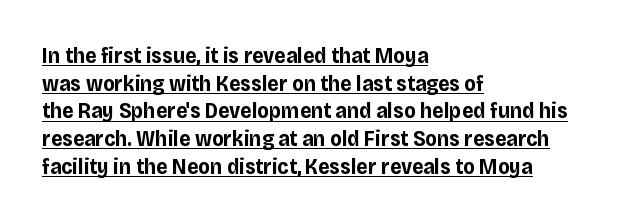
Q: Is the text bold? A: Yes.
Q: Is the text italic (slanted)? A: No, it is upright.
Q: Is the text underlined? A: Yes.
Q: How is the paragraph aligned? A: Left-aligned.
Q: Is the spacing between letters normal or unusually wide? A: Normal.
Q: Is the spacing between lines tight, normal or loose? A: Normal.
